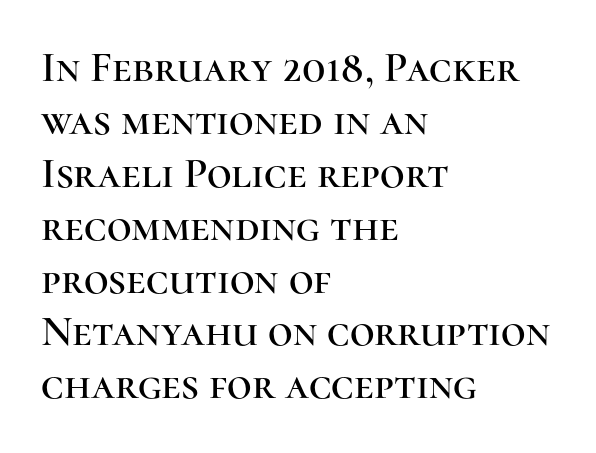
Glance below the letters and you will spot only blank space. Note the varied advance widths — an 'i' is clearly narrower than an 'm'. This is the regular roman posture of the typeface. Stroke terminals: seriffed.
